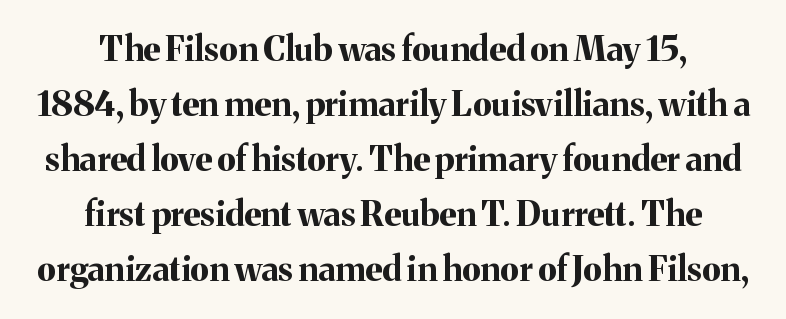
The image shows 34 px bold serif type, upright; set centered, normal line spacing (1.62x), normal letter spacing, not underlined; medium stroke contrast and a medium x-height.
